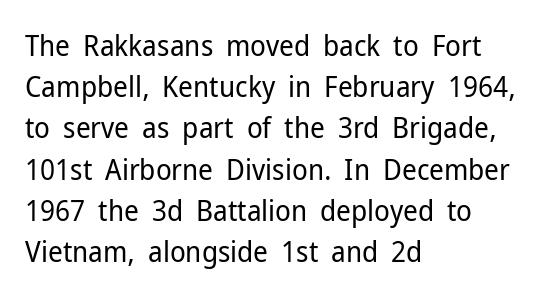
Here the glyphs are tracked normally, forming tight word shapes. The weight tops out at a normal text grade. The letters advance in unequal steps, a hallmark of proportional type. The space between consecutive lines is moderate.
